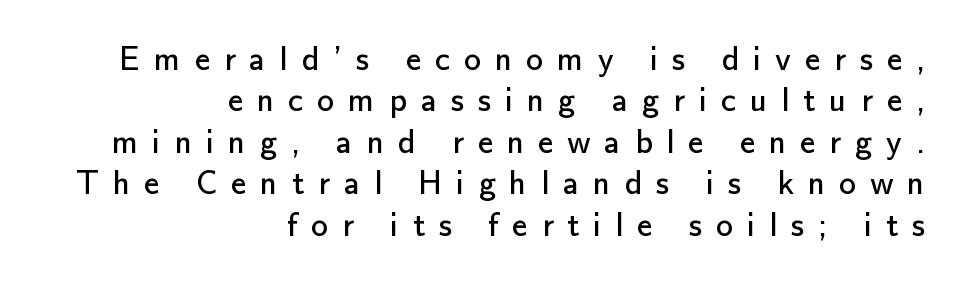
The image shows 34 px regular-weight sans-serif type, upright; set right-aligned, line spacing 1.22x, unusually wide letter spacing (+0.41 em), not underlined; low stroke contrast and a small x-height.
